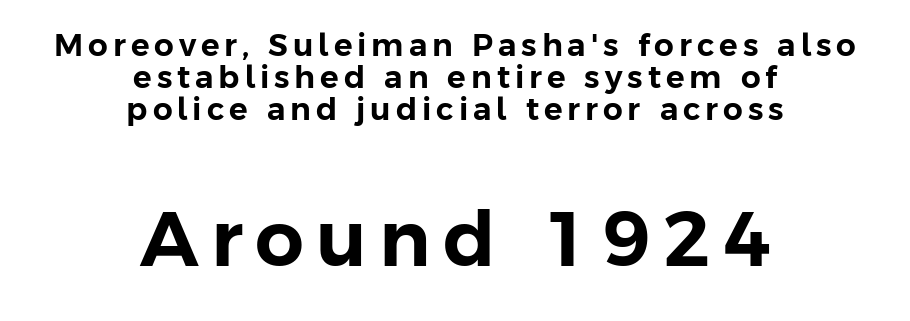
The image shows 77 px sans-serif type, upright; set centered, tight line spacing (1.03x), not underlined; the second (bottom) block is 2.48x larger; low stroke contrast and a medium x-height.
